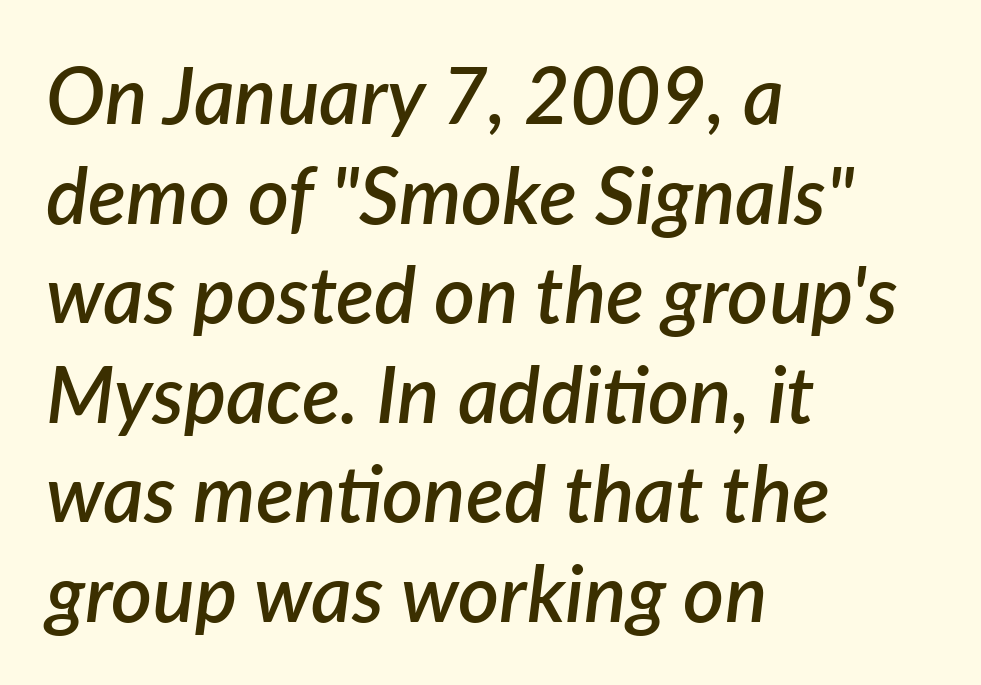
The image shows 79 px semibold type, italic (leaning right); set left-aligned, normal line spacing (1.26x), normal letter spacing, not underlined; low stroke contrast and a medium x-height.
